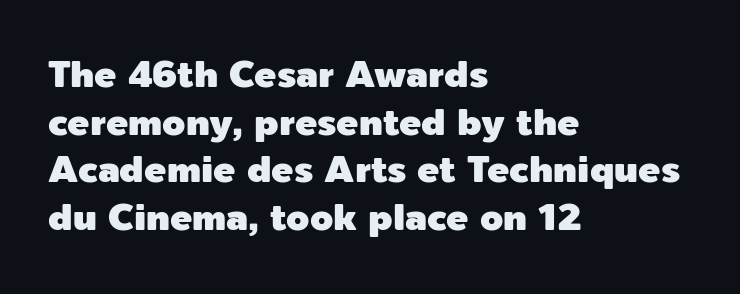
The letters advance in unequal steps, a hallmark of proportional type. The letterforms sit shoulder to shoulder at normal distance. These lines sit exactly where default settings would place them. Line beginnings align vertically; line endings do not.
